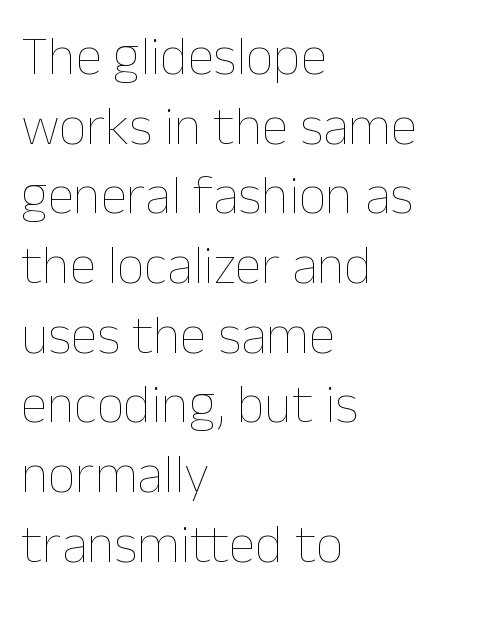
The image shows 54 px thin type, upright; set left-aligned, normal line spacing (1.29x), normal letter spacing, not underlined; low stroke contrast and a medium x-height.
